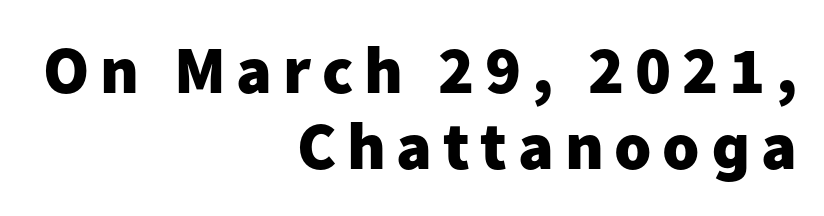
Q: Is the text bold? A: Yes.
Q: Is the text italic (slanted)? A: No, it is upright.
Q: Is the typeface a serif or a sans-serif typeface? A: Sans-serif.
Q: Is the text underlined? A: No.
Q: How is the paragraph aligned? A: Right-aligned.
Q: Is the spacing between lines tight, normal or loose? A: Tight.
Q: Width (condensed, normal, or wide)? A: Normal.
Q: Stroke contrast? A: Low.
Q: x-height? A: Medium.
Q: Monospaced? A: No.
